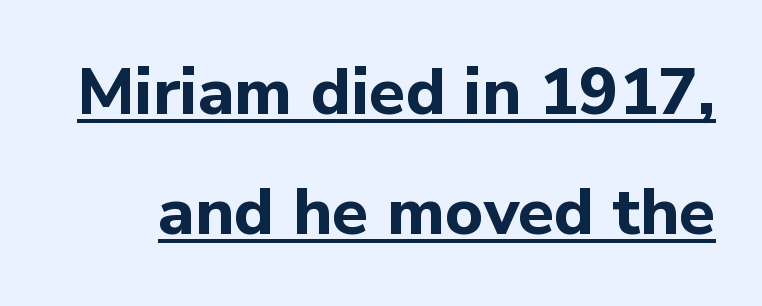
Q: Is the text bold? A: Yes.
Q: Is the text italic (slanted)? A: No, it is upright.
Q: Is the typeface a serif or a sans-serif typeface? A: Sans-serif.
Q: Is the text underlined? A: Yes.
Q: Is the spacing between letters normal or unusually wide? A: Normal.
Q: Width (condensed, normal, or wide)? A: Normal.
Q: Stroke contrast? A: Low.
Q: x-height? A: Medium.
Q: Monospaced? A: No.
